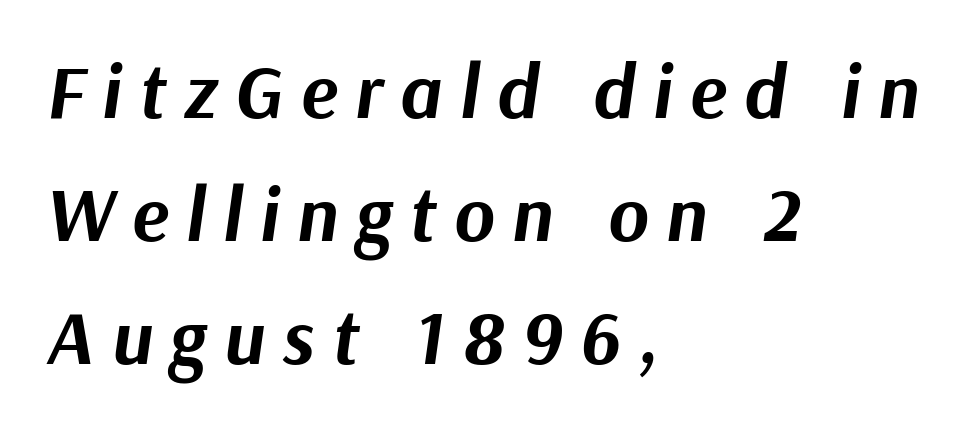
The image shows 77 px bold type, italic (leaning right); set left-aligned, normal line spacing (1.6x), unusually wide letter spacing (+0.23 em), not underlined; medium stroke contrast and a medium x-height.
